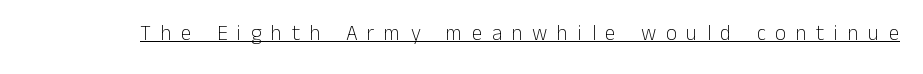
The image shows 21 px text type, upright; set unusually wide letter spacing (+0.46 em), underlined.
